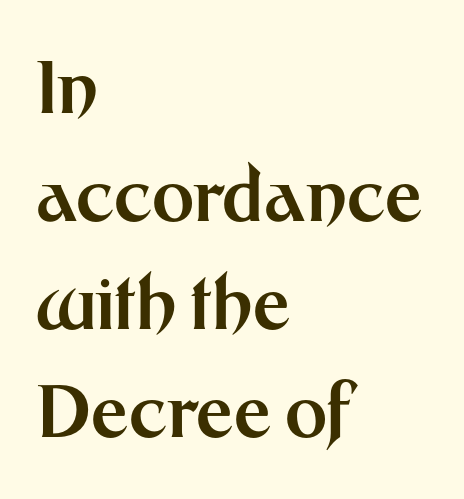
Descender tails drop into unmarked territory. The text was rendered using a sans face with plain stroke endings. Rows of type keep a routine distance in the vertical direction. Thick stems and heavy bowls — unmistakably bold. Notice how the passage keeps a crisp vertical edge on the left only.
